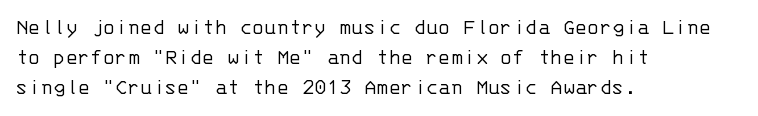
The image shows 23 px text type, upright; set left-aligned, normal line spacing (1.3x), normal letter spacing, not underlined.
